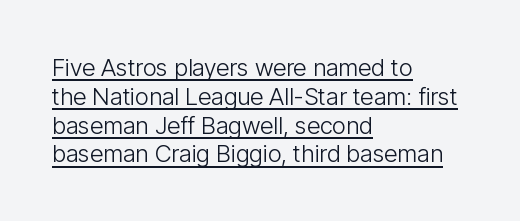
The type sits square on the baseline with zero lean. Nothing heavy about these letters — not bold at all. Notice how the passage keeps a crisp vertical edge on the left only. This rendering features underlined lettering.
